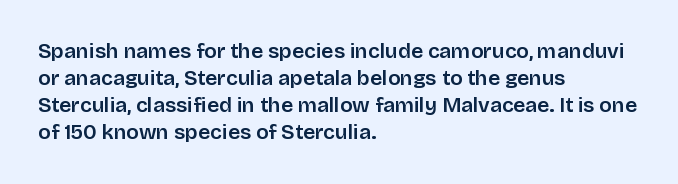
Q: Is the text italic (slanted)? A: No, it is upright.
Q: Is the text underlined? A: No.
Q: How is the paragraph aligned? A: Left-aligned.
Q: Is the spacing between letters normal or unusually wide? A: Normal.
Q: Is the spacing between lines tight, normal or loose? A: Normal.
